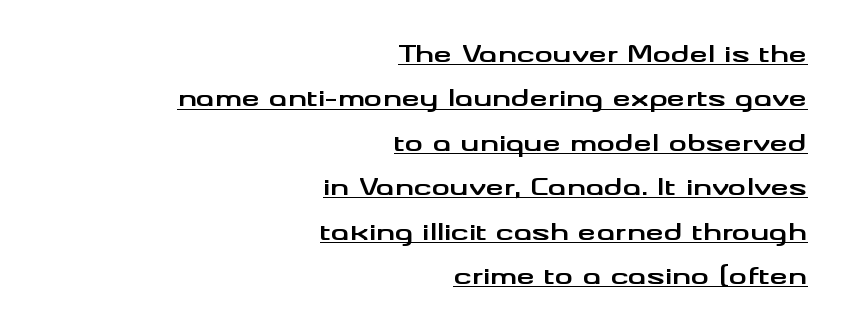
The image shows 23 px bold type, upright; set right-aligned, loose line spacing (1.93x), normal letter spacing, underlined.
